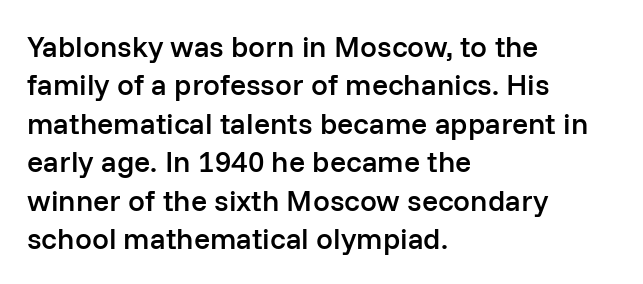
The image shows 30 px semibold sans-serif type, upright; set left-aligned, normal line spacing (1.28x), normal letter spacing, not underlined; low stroke contrast and a medium x-height.
